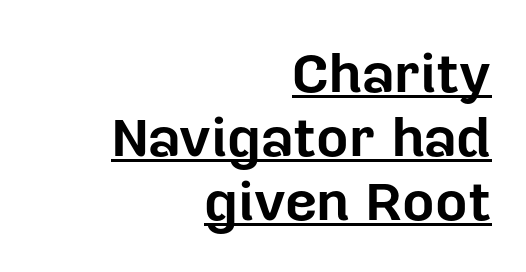
Q: Is the text bold? A: Yes.
Q: Is the text italic (slanted)? A: No, it is upright.
Q: Is the typeface a serif or a sans-serif typeface? A: Sans-serif.
Q: Is the text underlined? A: Yes.
Q: How is the paragraph aligned? A: Right-aligned.
Q: Is the spacing between letters normal or unusually wide? A: Normal.
Q: Is the spacing between lines tight, normal or loose? A: Tight.
Q: Width (condensed, normal, or wide)? A: Normal.
Q: Stroke contrast? A: Low.
Q: x-height? A: Medium.
Q: Monospaced? A: No.
